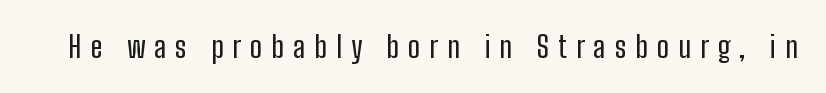
Words appear elongated and porous because spacing is wide. The axis of the letterforms is exactly vertical. Examine the stroke ends and you'll find no serifs. The rendering uses natural spacing where letterforms have individual widths. Has an underline been added? It has not.
